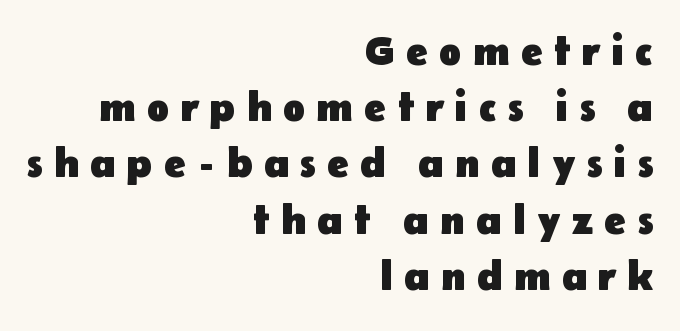
The image shows 41 px heavy sans-serif type, upright; set right-aligned, normal line spacing (1.37x), unusually wide letter spacing (+0.27 em), not underlined; low stroke contrast and a medium x-height.
